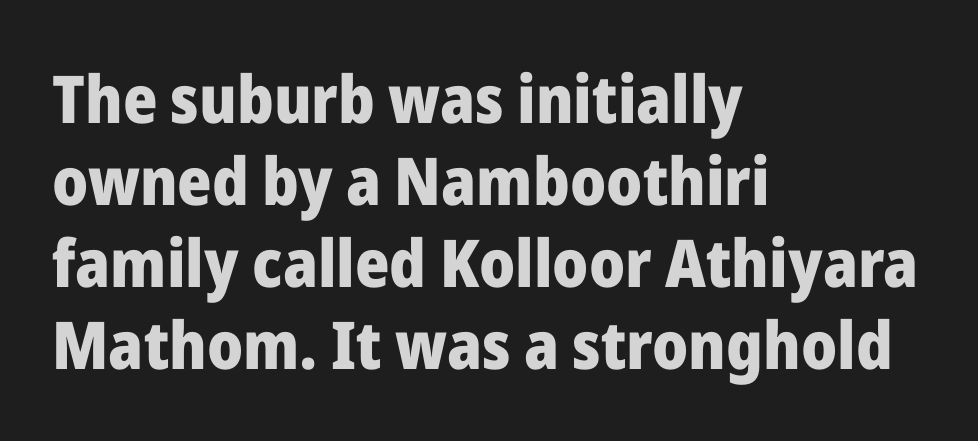
Q: Is the text bold? A: Yes.
Q: Is the text italic (slanted)? A: No, it is upright.
Q: Is the typeface a serif or a sans-serif typeface? A: Sans-serif.
Q: Is the text underlined? A: No.
Q: How is the paragraph aligned? A: Left-aligned.
Q: Is the spacing between letters normal or unusually wide? A: Normal.
Q: Width (condensed, normal, or wide)? A: Normal.
Q: Stroke contrast? A: Low.
Q: x-height? A: Medium.
Q: Monospaced? A: No.
